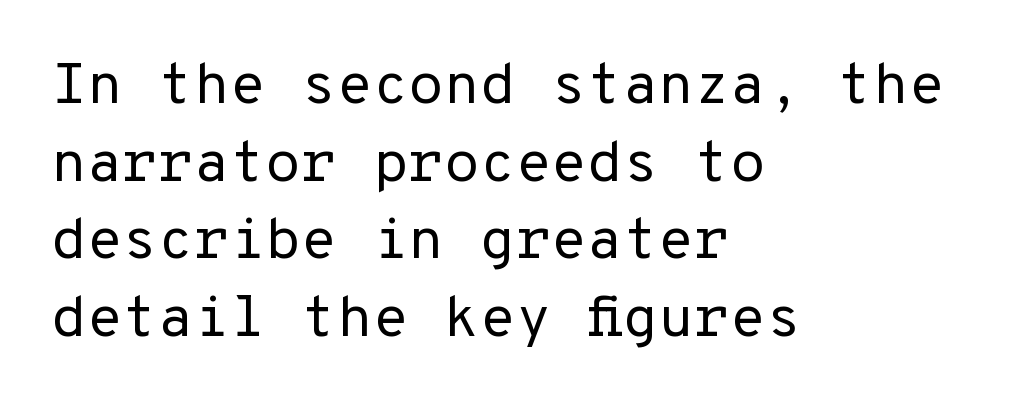
The image shows 58 px regular-weight sans-serif type, upright; set left-aligned, normal line spacing (1.34x), normal letter spacing, not underlined; low stroke contrast and a medium x-height.
